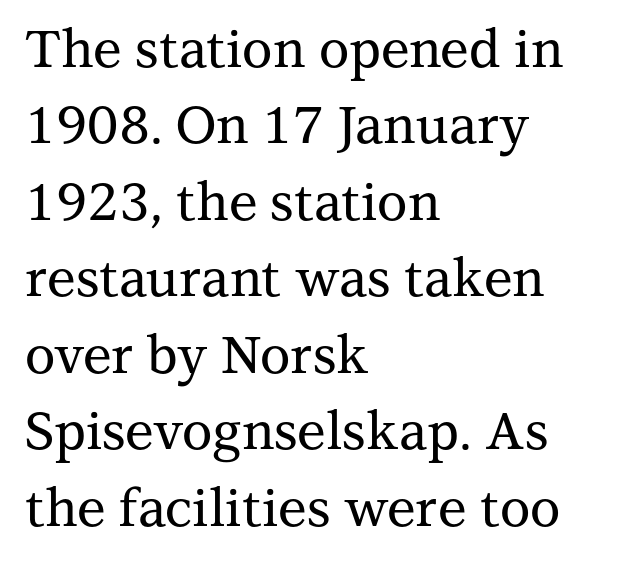
The leading is moderate, giving the passage an even texture. You could call the tracking neutral — neither tight nor loose. Character widths vary here, with narrow letters taking less room than wide ones. The space directly below the letters is spotless. Horizontal alignment here is leftward, the default for most running prose.
